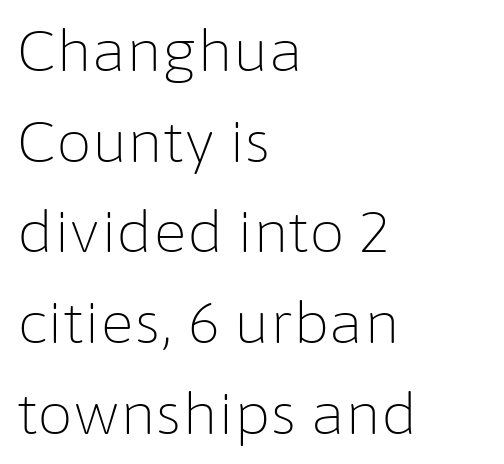
{"serif": "no", "italic": "no", "bold": "no", "weight": "light", "width": "normal", "stroke_contrast": "low", "x_height": "medium", "monospaced": "no", "underline": "no", "align": "left", "line_spacing": "normal", "line_spacing_ratio": 1.59, "letter_spacing": "normal", "letter_spacing_em": 0.0, "glyph_px": 57}
